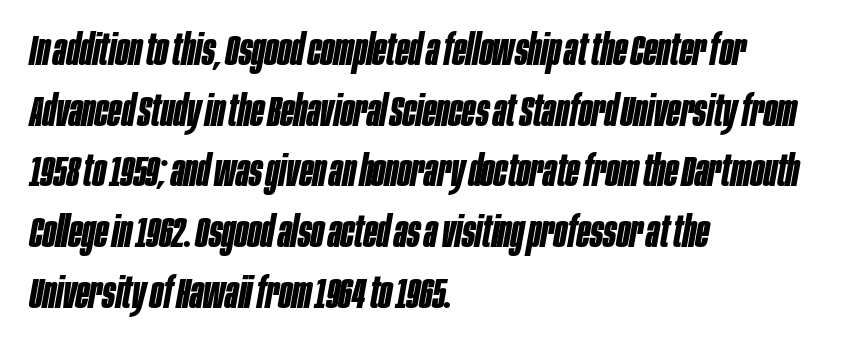
The face used here is proportionally spaced, like ordinary book or web type. This sample uses an oblique cut, with every glyph tilted off the vertical. Just letters on the line, the space beneath them empty. The letters are bold, with thick, heavy strokes. Line starts are locked; line ends wander. The block of text has a typical density, with ordinary space between rows.
